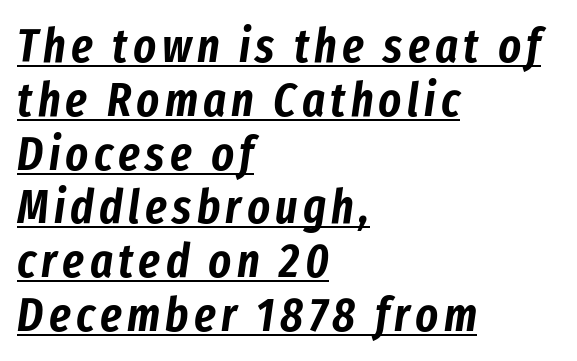
Teacher's note: observe the even left margin — that is flush-left alignment. The lines are packed closely together with very little leading. This sample carries an underscore along the baseline area. A typesetter would mark this as italic. Do the characters align in a grid? No, the font is proportional.
